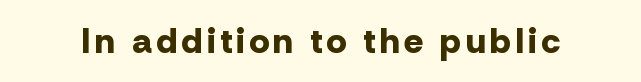
The image shows 36 px bold sans-serif type, upright; set not underlined; low stroke contrast and a medium x-height.
